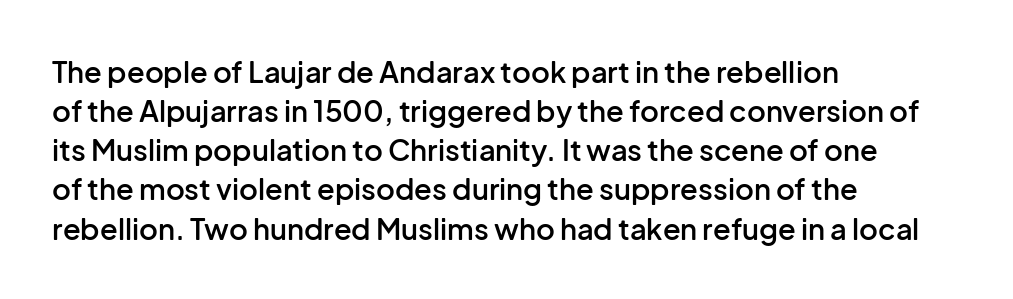
Line beginnings align vertically; line endings do not. The face used here is proportionally spaced, like ordinary book or web type. Compared with an ordinary text face, these strokes are moderately heavier — a semibold. Posture: straight, roman, zero tilt. Typographically, this falls in the sans-serif category. Any mark beneath the type? The region is blank.
